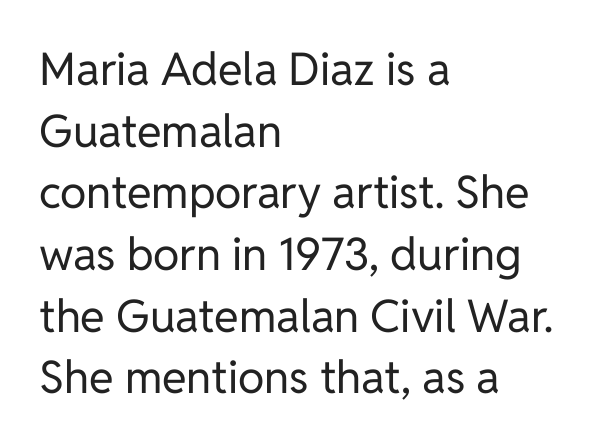
Q: Is the text bold? A: No.
Q: Is the text italic (slanted)? A: No, it is upright.
Q: Is the typeface a serif or a sans-serif typeface? A: Sans-serif.
Q: Is the text underlined? A: No.
Q: How is the paragraph aligned? A: Left-aligned.
Q: Is the spacing between letters normal or unusually wide? A: Normal.
Q: Is the spacing between lines tight, normal or loose? A: Normal.
Q: Width (condensed, normal, or wide)? A: Normal.
Q: Stroke contrast? A: Low.
Q: x-height? A: Medium.
Q: Monospaced? A: No.
